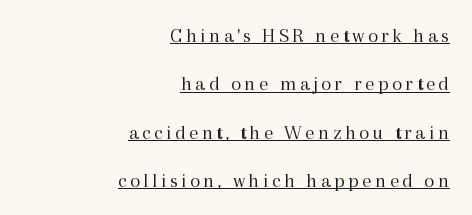
The image shows 21 px text type, upright; set right-aligned, loose line spacing (2.3x), underlined.
